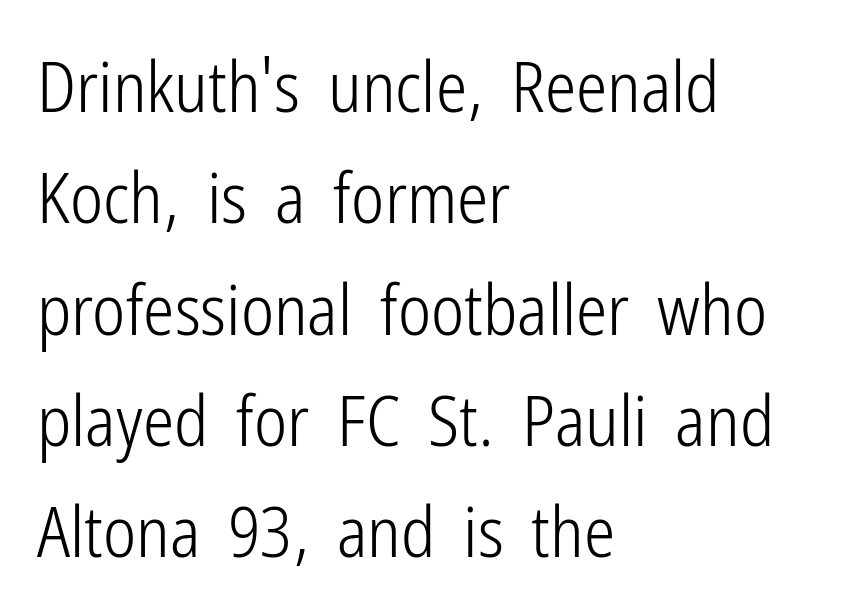
The image shows 70 px light, condensed sans-serif type, upright; set left-aligned, normal line spacing (1.59x), normal letter spacing, not underlined; low stroke contrast and a medium x-height.
